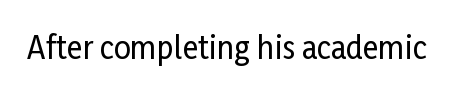
Is the letter spacing exaggerated? No — it looks like the ordinary default. Lines of text with bare space underneath. A typesetter would label this face a sans. Varying glyph widths throughout — classic text-font behaviour. Tall strokes in this sample are plumb rather than angled.
